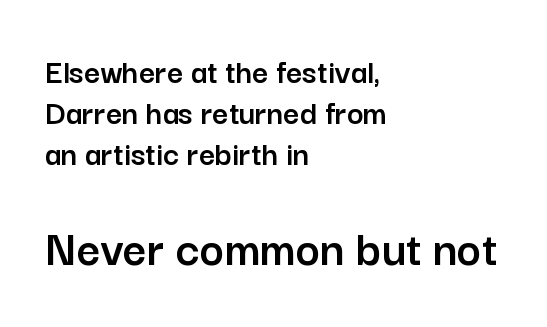
The image shows 52 px sans-serif type, upright; set left-aligned, line spacing 1.17x, normal letter spacing, not underlined; the second (bottom) block is 1.49x larger; low stroke contrast and a medium x-height.
